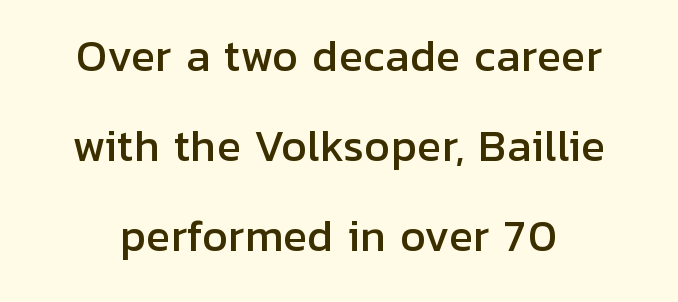
Q: Is the text italic (slanted)? A: No, it is upright.
Q: Is the typeface a serif or a sans-serif typeface? A: Sans-serif.
Q: Is the text underlined? A: No.
Q: Is the spacing between letters normal or unusually wide? A: Normal.
Q: Is the spacing between lines tight, normal or loose? A: Loose.
Q: Width (condensed, normal, or wide)? A: Normal.
Q: Stroke contrast? A: Low.
Q: x-height? A: Medium.
Q: Monospaced? A: No.
